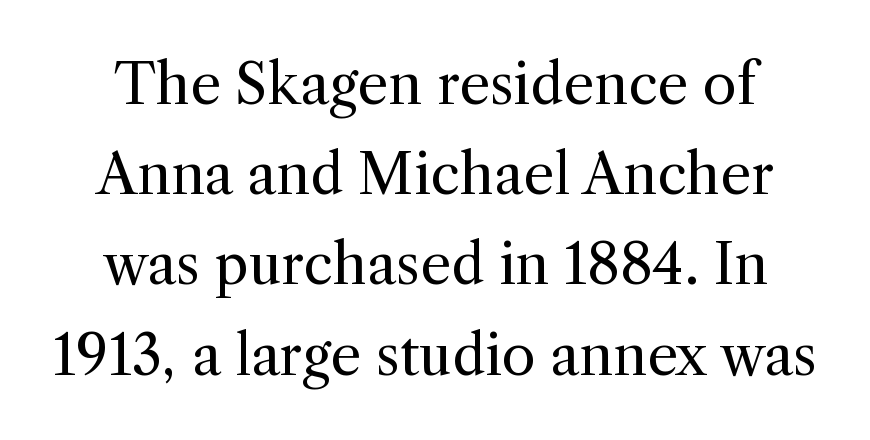
This is the regular roman posture of the typeface. The gaps between neighbouring characters are ordinary and unremarkable. The strokes are not fattened; the text isn't bold. Letters rest on an invisible, unmarked baseline. These lines sit exactly where default settings would place them. Varying glyph widths throughout — classic text-font behaviour.
